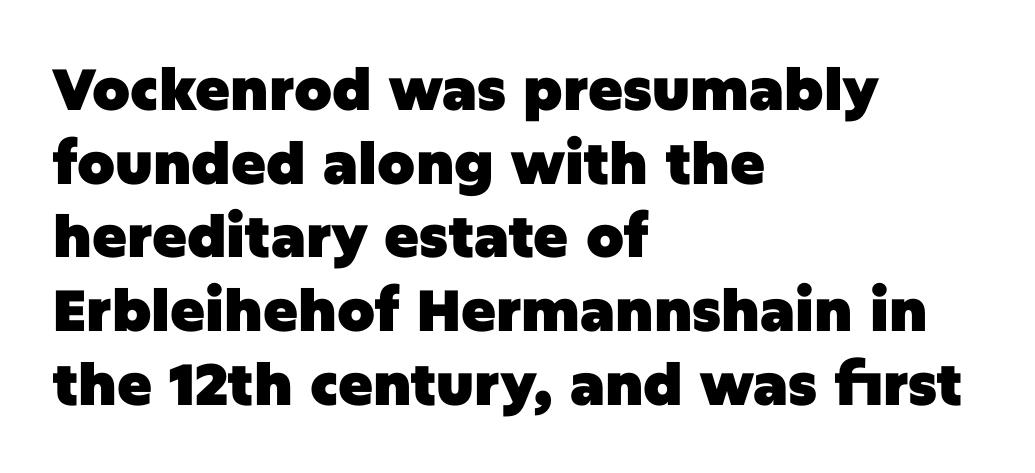
Q: Is the text bold? A: Yes.
Q: Is the text italic (slanted)? A: No, it is upright.
Q: Is the typeface a serif or a sans-serif typeface? A: Sans-serif.
Q: Is the text underlined? A: No.
Q: How is the paragraph aligned? A: Left-aligned.
Q: Is the spacing between letters normal or unusually wide? A: Normal.
Q: Is the spacing between lines tight, normal or loose? A: Normal.
Q: Width (condensed, normal, or wide)? A: Normal.
Q: Stroke contrast? A: Low.
Q: x-height? A: Large.
Q: Monospaced? A: No.
